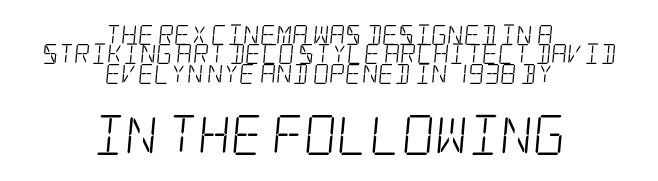
If you squint, the bottom block still reads clearly — it's the larger of the two. Stroke mass is kept to a normal reading level or below. Quick note: interline space is minimal. The passage shown has conventional tracking throughout. Each letter's strokes conclude with small projecting serifs. The rag falls on both sides of this text block equally.
